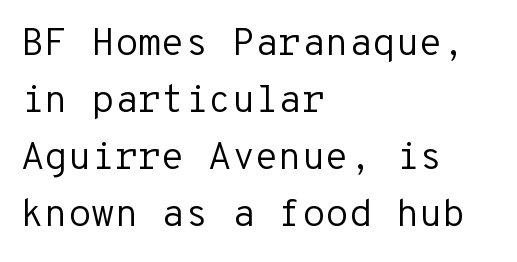
The passage shown stacks its lines at a standard gap. Short note: letters normally spaced. Only glyphs here, with clear space below each row. Does the lettering tilt? It doesn't — this is upright.
